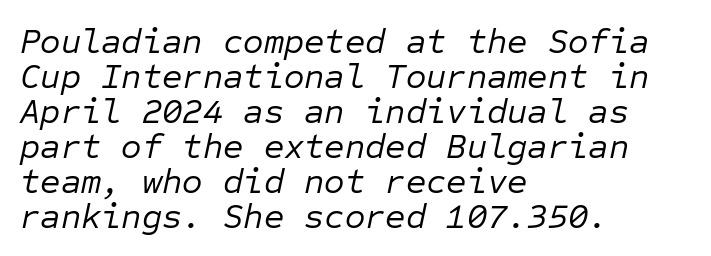
{"italic": "yes", "lean": "right", "slant_degrees": 12, "bold": "no", "weight": "regular", "width": "normal", "stroke_contrast": "low", "x_height": "medium", "monospaced": "yes", "underline": "no", "align": "left", "line_spacing": "tight", "line_spacing_ratio": 1.0, "letter_spacing": "normal", "letter_spacing_em": 0.0, "glyph_px": 35}
